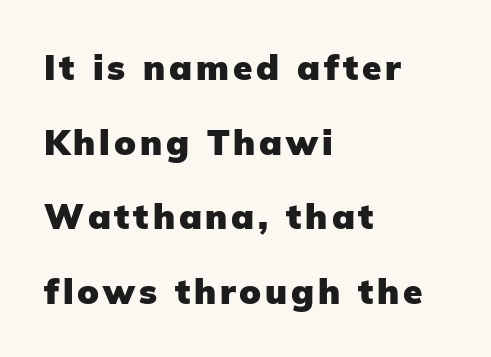
The image shows 35 px heavy sans-serif type, upright; set left-aligned, loose line spacing (2.13x), not underlined; low stroke contrast and a medium x-height.
